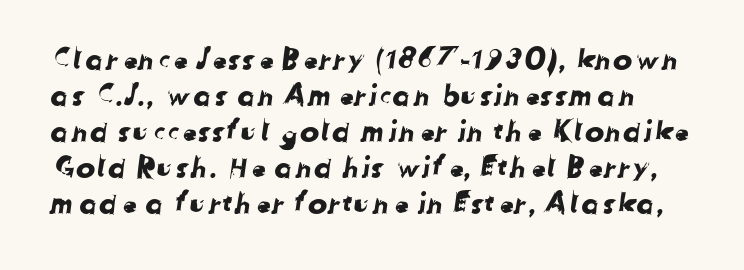
Q: Is the typeface a serif or a sans-serif typeface? A: Sans-serif.
Q: Is the text underlined? A: No.
Q: Is the spacing between letters normal or unusually wide? A: Normal.
Q: Width (condensed, normal, or wide)? A: Normal.
Q: Stroke contrast? A: Low.
Q: x-height? A: Medium.
Q: Monospaced? A: No.
